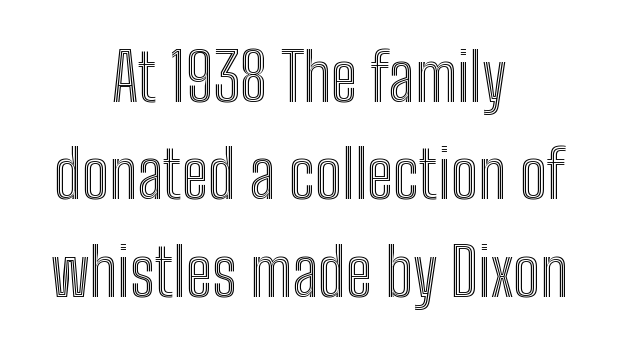
The image shows 65 px condensed type, upright; set centered, normal line spacing (1.5x), normal letter spacing, not underlined; a medium x-height.
